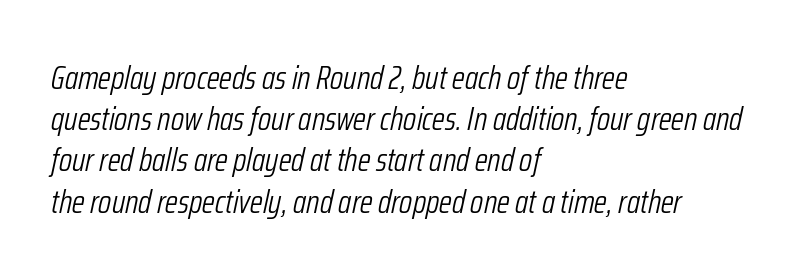
The image shows 33 px light, condensed type, italic (leaning right); set left-aligned, normal line spacing (1.25x), normal letter spacing, not underlined; low stroke contrast and a medium x-height.
